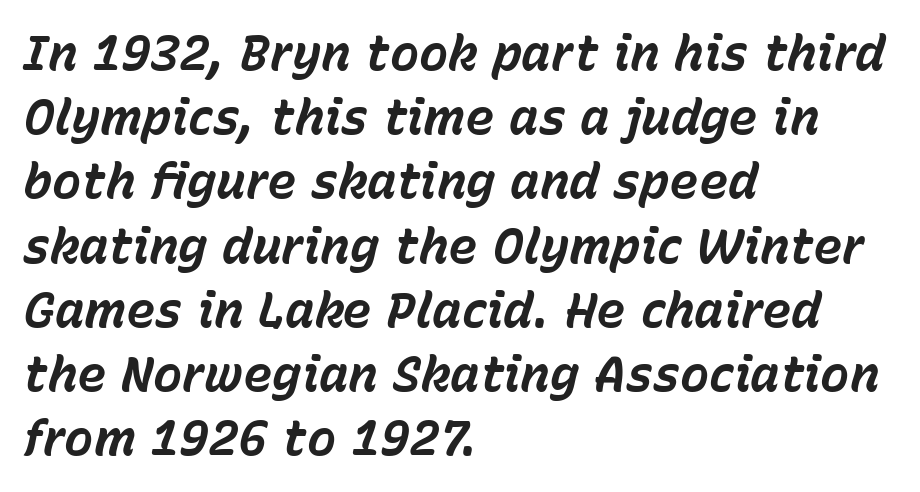
Q: Is the text bold? A: Yes.
Q: Is the text italic (slanted)? A: Yes, it leans right by about 15 degrees.
Q: Is the text underlined? A: No.
Q: How is the paragraph aligned? A: Left-aligned.
Q: Is the spacing between letters normal or unusually wide? A: Normal.
Q: Is the spacing between lines tight, normal or loose? A: Normal.
Q: Width (condensed, normal, or wide)? A: Normal.
Q: Stroke contrast? A: Low.
Q: x-height? A: Medium.
Q: Monospaced? A: No.
